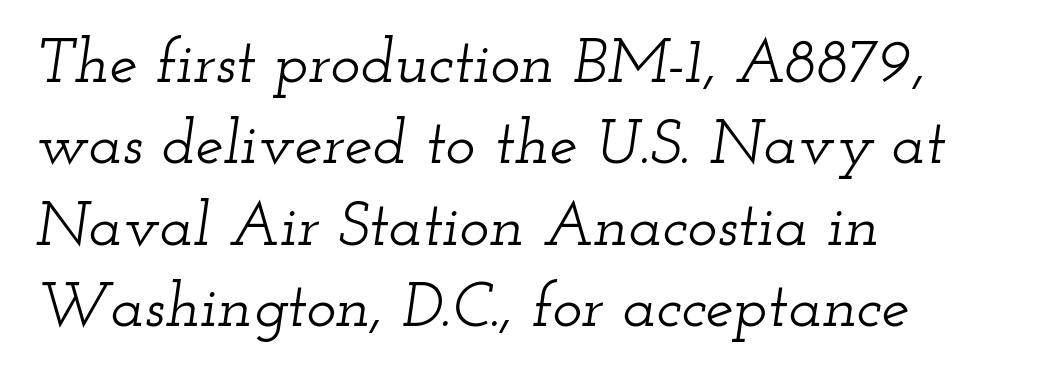
Q: Is the text italic (slanted)? A: Yes, it leans right by about 12 degrees.
Q: Is the typeface a serif or a sans-serif typeface? A: Serif.
Q: Is the text underlined? A: No.
Q: How is the paragraph aligned? A: Left-aligned.
Q: Is the spacing between letters normal or unusually wide? A: Normal.
Q: Is the spacing between lines tight, normal or loose? A: Normal.
Q: Width (condensed, normal, or wide)? A: Wide.
Q: Stroke contrast? A: Low.
Q: x-height? A: Small.
Q: Monospaced? A: No.
